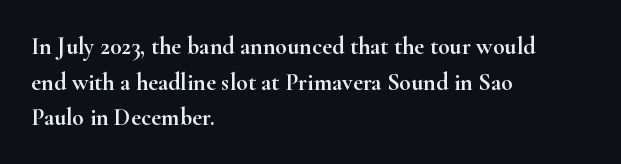
The image shows 24 px text type, upright; set left-aligned, normal line spacing (1.48x), normal letter spacing, not underlined.
